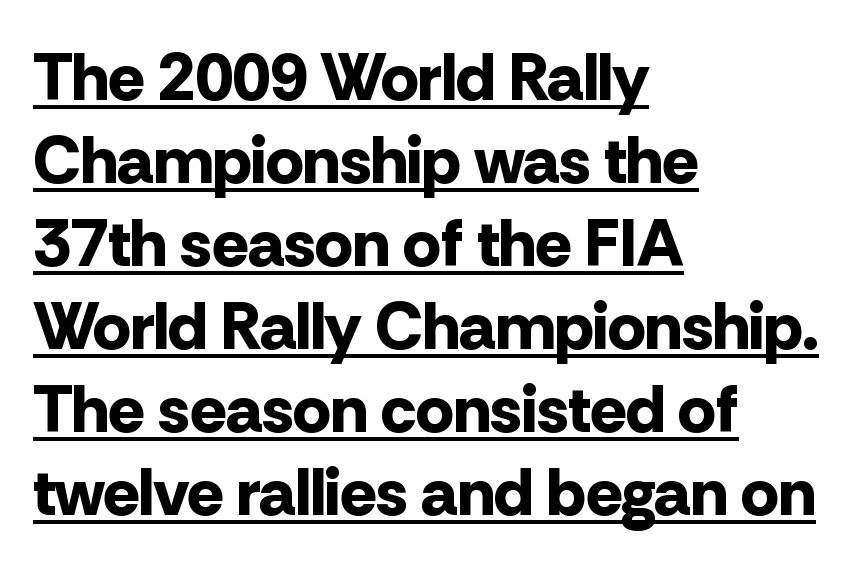
The typesetter chose a ragged-right arrangement here. Posture: vertical. The type is set solid horizontally, with unmodified tracking. Looks like someone drew a line under every word here.
